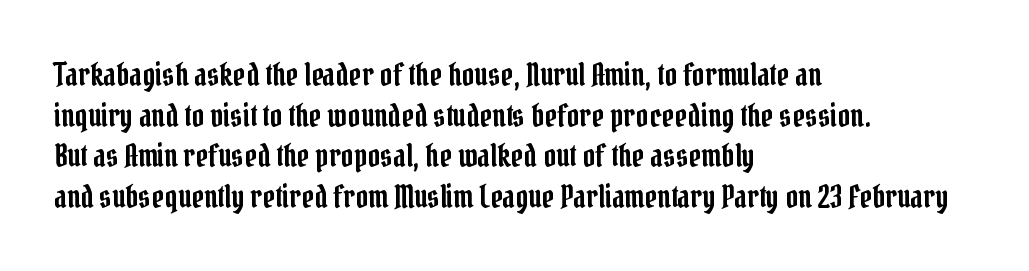
Do the letters lean? They stand straight. This sample has the flowing, uneven cadence of proportional lettering. Compared with typical body copy, the letter spacing here is the same. Horizontal bands of white between lines are of average thickness. The face used here is seriffed, in the tradition of book romans.
